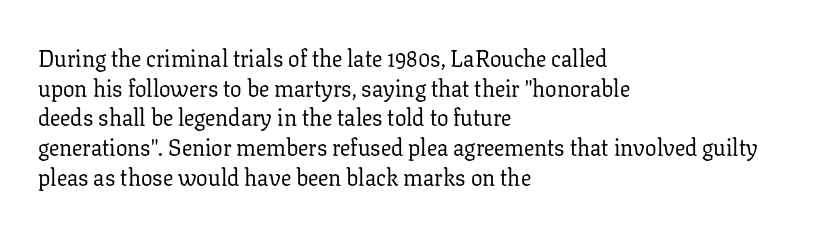
The image shows 23 px text type, upright; set left-aligned, normal line spacing (1.29x), normal letter spacing, not underlined.
